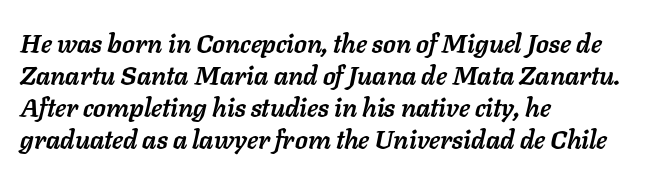
Q: Is the text bold? A: Yes.
Q: Is the text italic (slanted)? A: Yes, it leans right by about 11 degrees.
Q: Is the text underlined? A: No.
Q: How is the paragraph aligned? A: Left-aligned.
Q: Is the spacing between letters normal or unusually wide? A: Normal.
